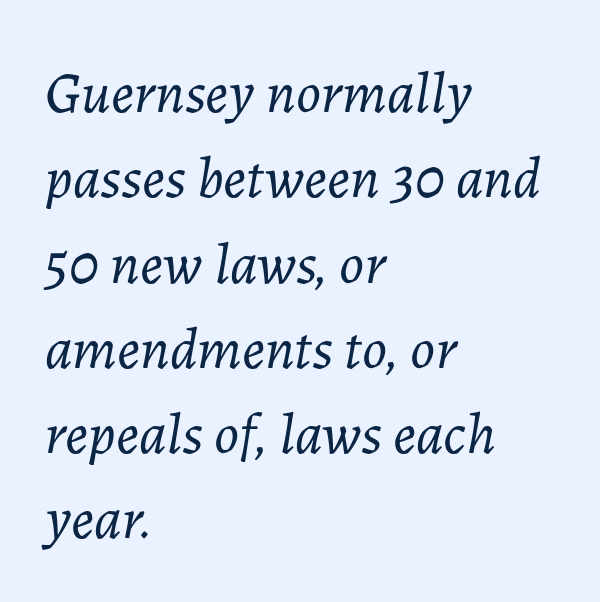
The image shows 58 px light type, italic (leaning right); set left-aligned, normal line spacing (1.47x), normal letter spacing, not underlined; low stroke contrast and a medium x-height.
